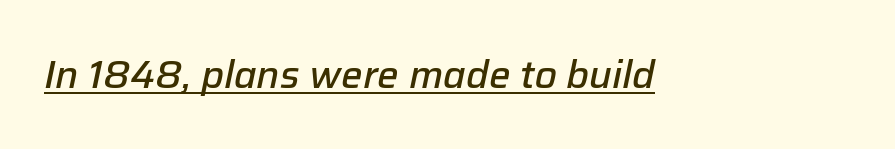
Note the varied advance widths — an 'i' is clearly narrower than an 'm'. On the weight axis this lands at semibold, roughly 600. Has an underline been added? It has. Looking at the ascenders, they clearly lean. The rendering keeps characters at their native spacing.
